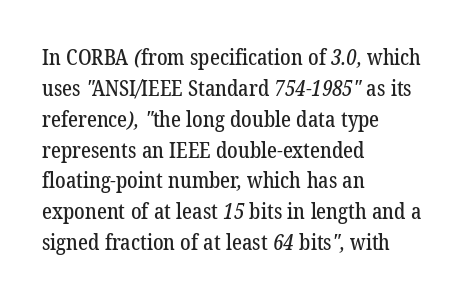
The lines in this sample share a left origin and differ only in where they stop. Underline: absent. If you measured baseline to baseline, you'd find a middling distance. Caption: standard tracking, unaltered.
